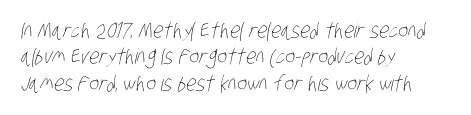
Q: Is the text bold? A: No.
Q: Is the text underlined? A: No.
Q: How is the paragraph aligned? A: Left-aligned.
Q: Is the spacing between letters normal or unusually wide? A: Normal.
Q: Is the spacing between lines tight, normal or loose? A: Normal.
